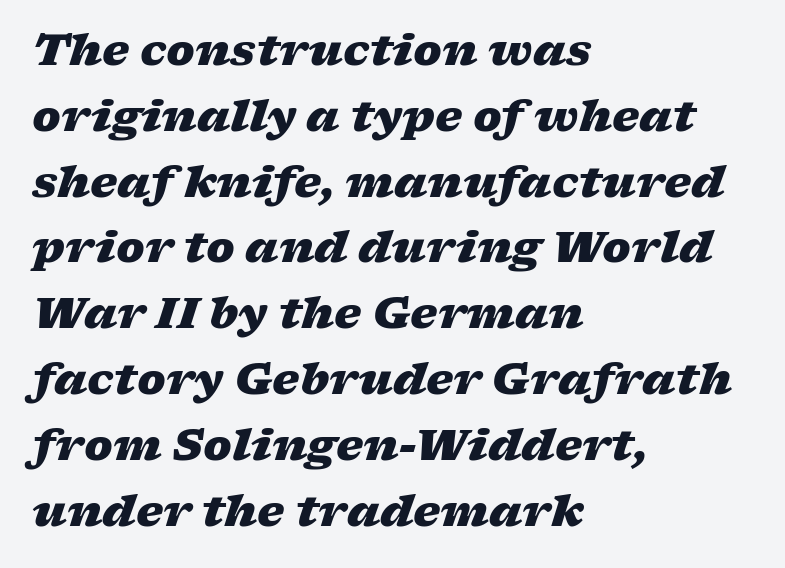
Whoever set this chose a conventional vertical rhythm. Is the block centered? No — it sits flush against the left margin. In terms of letterspacing, this is plain default setting. A dark, heavy texture on the line: the type is bold. Spacing verdict: proportional, widths tailored to each character. Beneath every word, the page is bare.
